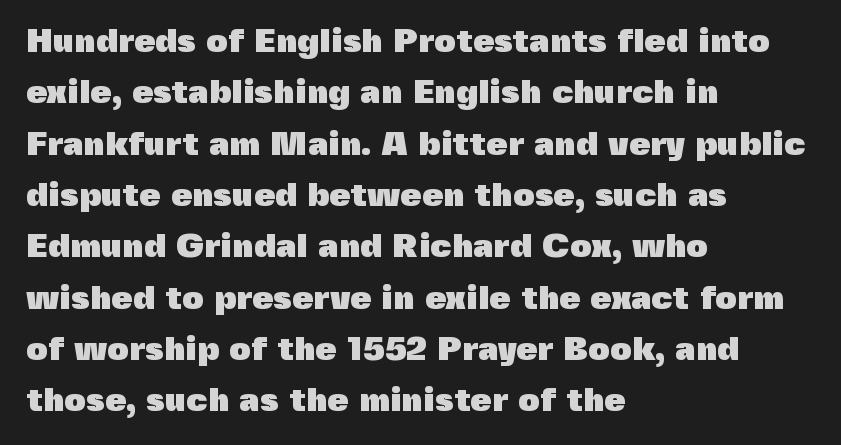
The image shows 34 px heavy sans-serif type, upright; set left-aligned, normal line spacing (1.51x), normal letter spacing, not underlined; a medium x-height.
